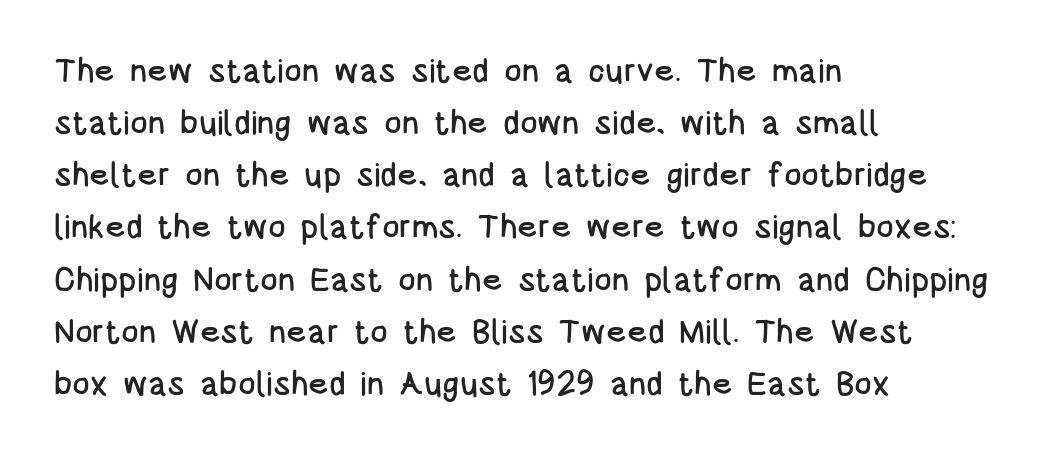
The letters sit at their default tracking, neither squeezed nor spread. Students, observe: this is what conventionally led text looks like. The type sits square on the baseline with zero lean. Character widths vary here, with narrow letters taking less room than wide ones.
